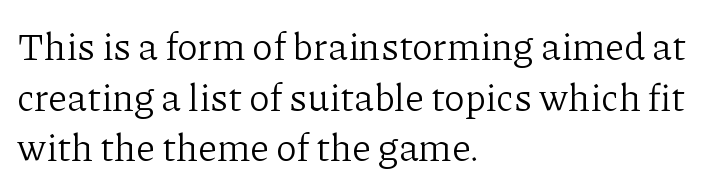
The image shows 38 px light serif type, upright; set left-aligned, normal line spacing (1.33x), normal letter spacing, not underlined; low stroke contrast and a medium x-height.
